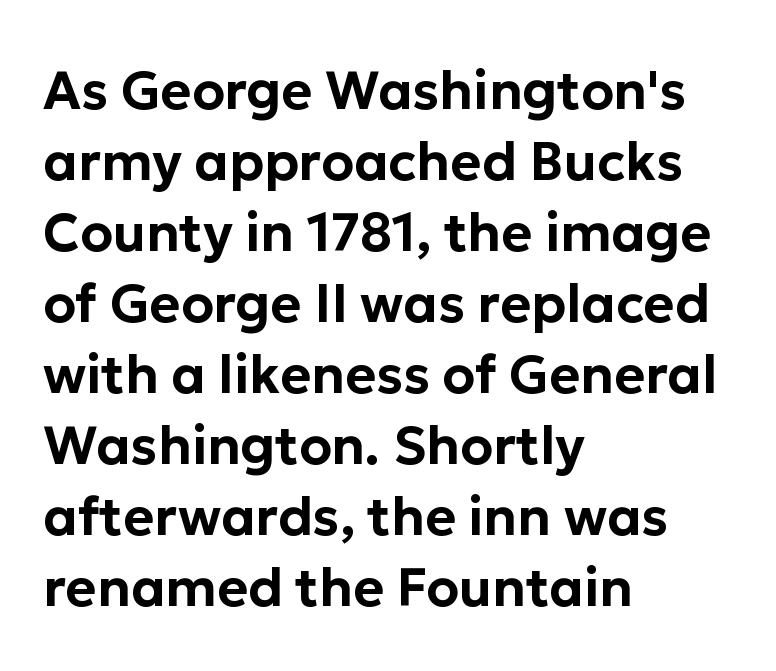
Varying glyph widths throughout — classic text-font behaviour. Glance below the letters and you will spot only blank space. The passage is arranged the way most books set body copy — flush left. This is the regular roman posture of the typeface. To sum up the face: it is a sans, with no serifs. What's the leading like? Ordinary, nothing unusual.
